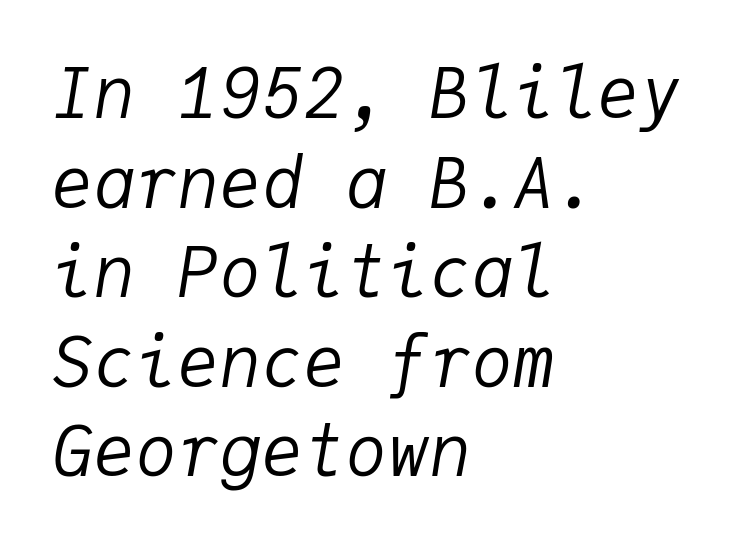
Q: Is the text bold? A: No.
Q: Is the text italic (slanted)? A: Yes, it leans right by about 9 degrees.
Q: Is the text underlined? A: No.
Q: How is the paragraph aligned? A: Left-aligned.
Q: Is the spacing between letters normal or unusually wide? A: Normal.
Q: Is the spacing between lines tight, normal or loose? A: Normal.
Q: Width (condensed, normal, or wide)? A: Normal.
Q: Stroke contrast? A: Low.
Q: x-height? A: Medium.
Q: Monospaced? A: Yes.
